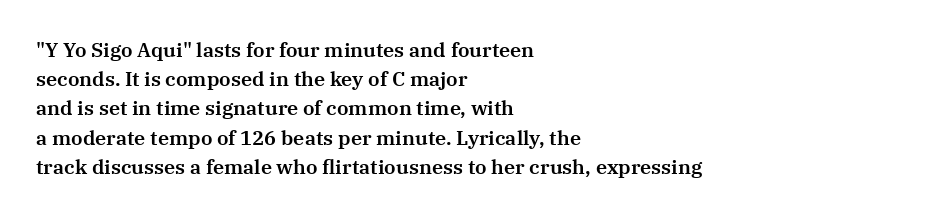
The image shows 20 px text type, upright; set left-aligned, normal line spacing (1.46x), normal letter spacing, not underlined.
